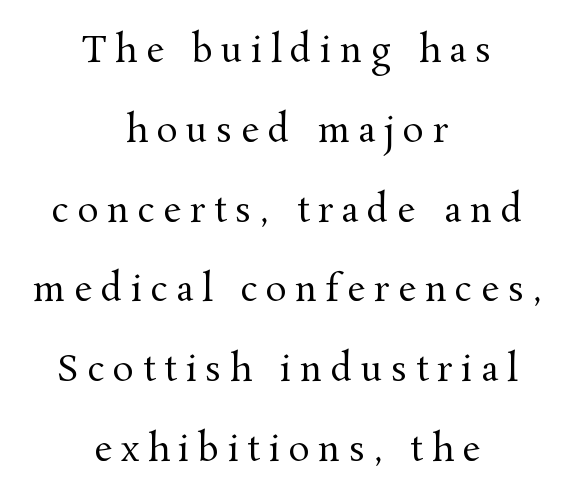
Q: Is the text bold? A: No.
Q: Is the text italic (slanted)? A: No, it is upright.
Q: Is the typeface a serif or a sans-serif typeface? A: Serif.
Q: Is the text underlined? A: No.
Q: How is the paragraph aligned? A: Centered.
Q: Is the spacing between letters normal or unusually wide? A: Unusually wide.
Q: Is the spacing between lines tight, normal or loose? A: Loose.
Q: Width (condensed, normal, or wide)? A: Normal.
Q: Stroke contrast? A: Medium.
Q: x-height? A: Medium.
Q: Monospaced? A: No.
